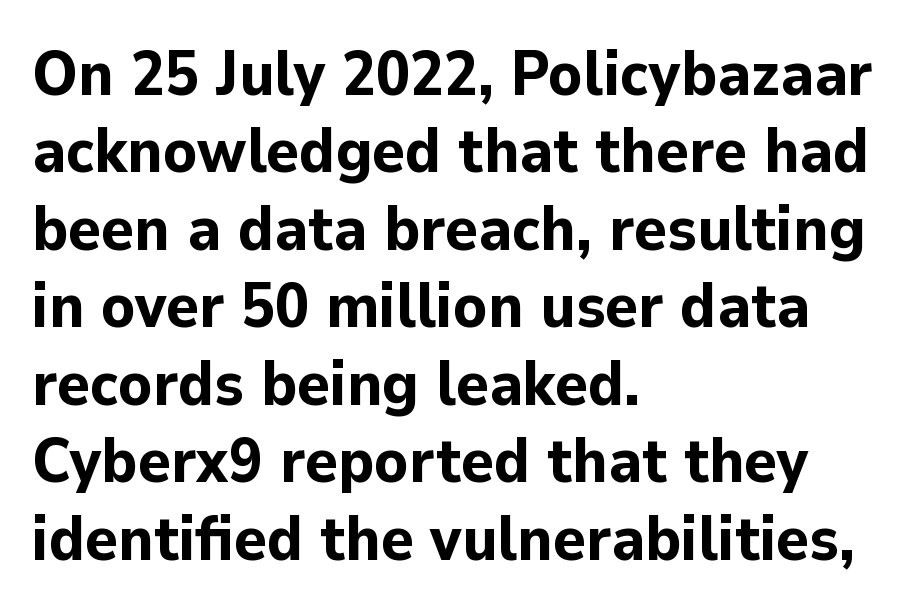
Q: Is the text bold? A: Yes.
Q: Is the text italic (slanted)? A: No, it is upright.
Q: Is the typeface a serif or a sans-serif typeface? A: Sans-serif.
Q: Is the text underlined? A: No.
Q: How is the paragraph aligned? A: Left-aligned.
Q: Is the spacing between letters normal or unusually wide? A: Normal.
Q: Is the spacing between lines tight, normal or loose? A: Normal.
Q: Width (condensed, normal, or wide)? A: Normal.
Q: Stroke contrast? A: Low.
Q: x-height? A: Medium.
Q: Monospaced? A: No.
